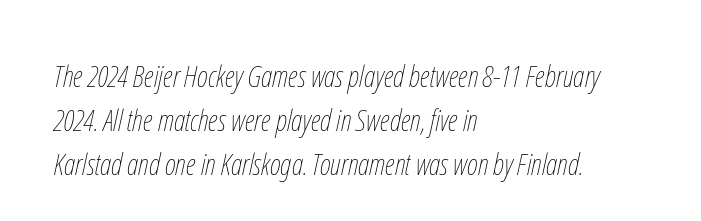
Q: Is the text bold? A: No.
Q: Is the text italic (slanted)? A: Yes, it leans right by about 12 degrees.
Q: Is the text underlined? A: No.
Q: How is the paragraph aligned? A: Left-aligned.
Q: Is the spacing between letters normal or unusually wide? A: Normal.
Q: Is the spacing between lines tight, normal or loose? A: Normal.
Q: Width (condensed, normal, or wide)? A: Condensed.
Q: Stroke contrast? A: Low.
Q: x-height? A: Medium.
Q: Monospaced? A: No.
